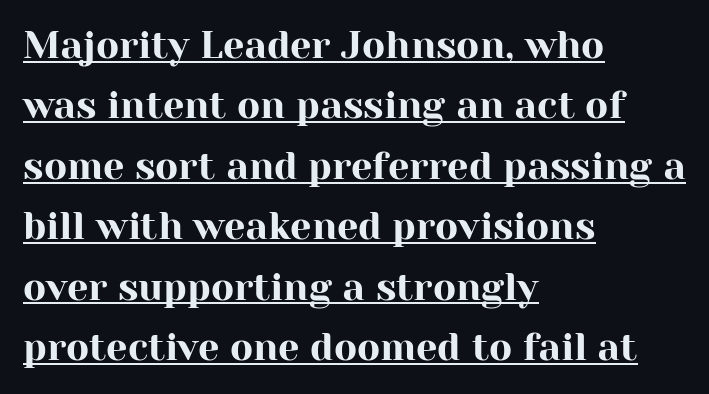
{"serif": "yes", "italic": "no", "width": "normal", "stroke_contrast": "high", "x_height": "medium", "monospaced": "no", "underline": "yes", "align": "left", "line_spacing": "normal", "line_spacing_ratio": 1.59, "letter_spacing": "normal", "letter_spacing_em": 0.0, "glyph_px": 38}
